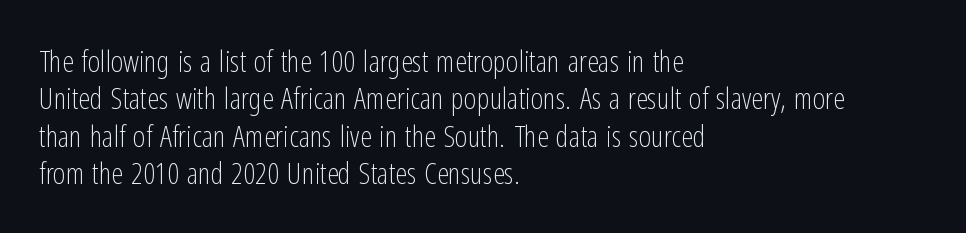
The image shows 30 px light, condensed sans-serif type, upright; set left-aligned, normal line spacing (1.25x), normal letter spacing, not underlined; low stroke contrast and a medium x-height.
